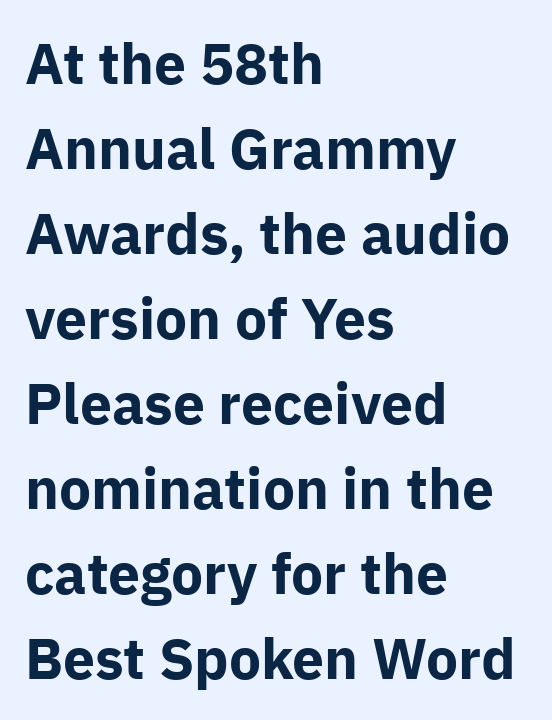
Q: Is the text bold? A: Yes.
Q: Is the text italic (slanted)? A: No, it is upright.
Q: Is the typeface a serif or a sans-serif typeface? A: Sans-serif.
Q: Is the text underlined? A: No.
Q: How is the paragraph aligned? A: Left-aligned.
Q: Is the spacing between letters normal or unusually wide? A: Normal.
Q: Is the spacing between lines tight, normal or loose? A: Normal.
Q: Width (condensed, normal, or wide)? A: Normal.
Q: Stroke contrast? A: Low.
Q: x-height? A: Medium.
Q: Monospaced? A: No.
